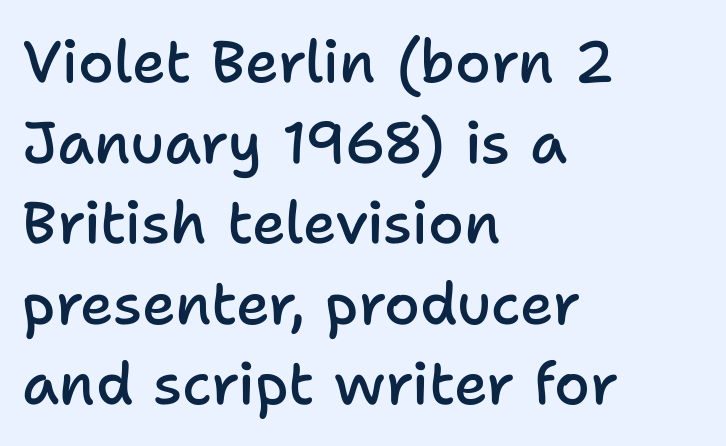
{"serif": "no", "italic": "no", "bold": "semi", "weight": "semibold", "width": "normal", "stroke_contrast": "low", "x_height": "medium", "monospaced": "no", "underline": "no", "align": "left", "line_spacing": "normal", "line_spacing_ratio": 1.39, "letter_spacing": "normal", "letter_spacing_em": 0.0, "glyph_px": 58}
